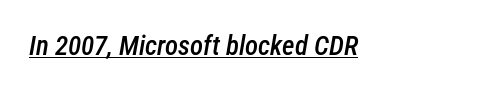
{"italic": "yes", "lean": "right", "slant_degrees": 12, "bold": "semi", "underline": "yes", "align": "left", "letter_spacing": "normal", "letter_spacing_em": 0.0, "glyph_px": 27}
